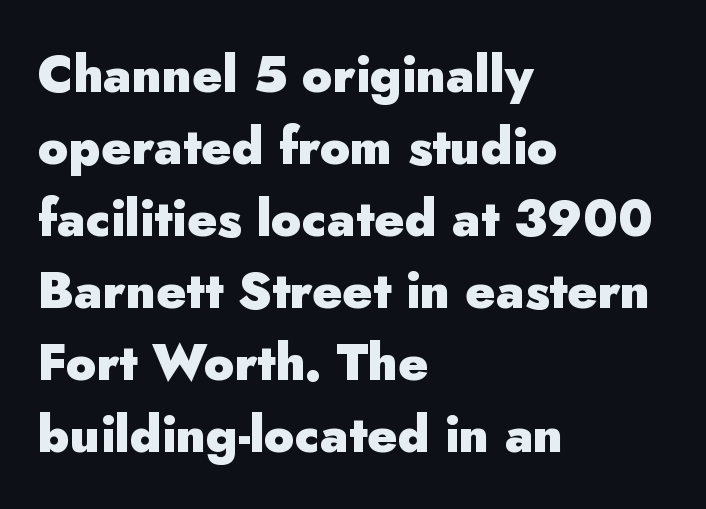
{"serif": "no", "italic": "no", "bold": "yes", "weight": "heavy", "width": "normal", "stroke_contrast": "low", "x_height": "small", "monospaced": "no", "underline": "no", "align": "left", "line_spacing": "normal", "line_spacing_ratio": 1.44, "letter_spacing": "normal", "letter_spacing_em": 0.0, "glyph_px": 50}
